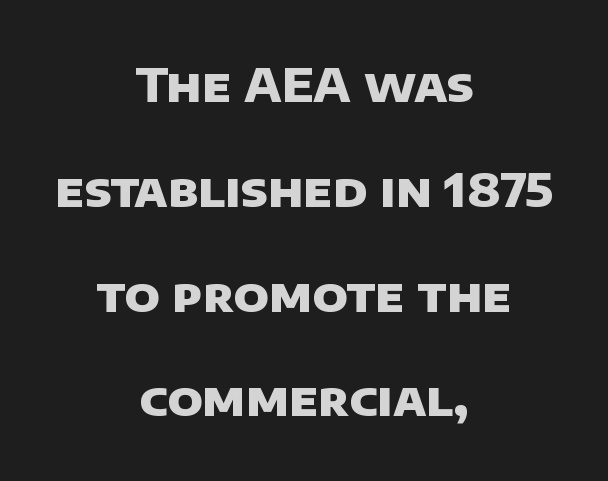
{"serif": "no", "bold": "yes", "weight": "heavy", "width": "normal", "stroke_contrast": "low", "x_height": "large", "monospaced": "no", "underline": "no", "align": "center", "line_spacing": "loose", "line_spacing_ratio": 2.23, "letter_spacing": "normal", "letter_spacing_em": 0.0, "glyph_px": 47}
